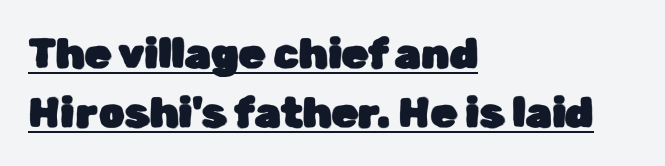
{"serif": "no", "italic": "no", "width": "normal", "stroke_contrast": "low", "x_height": "medium", "monospaced": "no", "underline": "yes", "align": "left", "line_spacing": "normal", "line_spacing_ratio": 1.4, "letter_spacing": "normal", "letter_spacing_em": 0.0, "glyph_px": 42}
